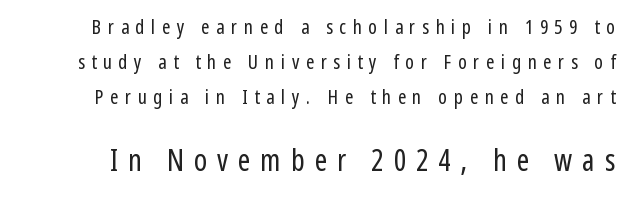
The image shows 30 px regular-weight, condensed sans-serif type, upright; set line spacing 1.74x, unusually wide letter spacing (+0.33 em), not underlined; the second (bottom) block is 1.5x larger; low stroke contrast and a medium x-height.
